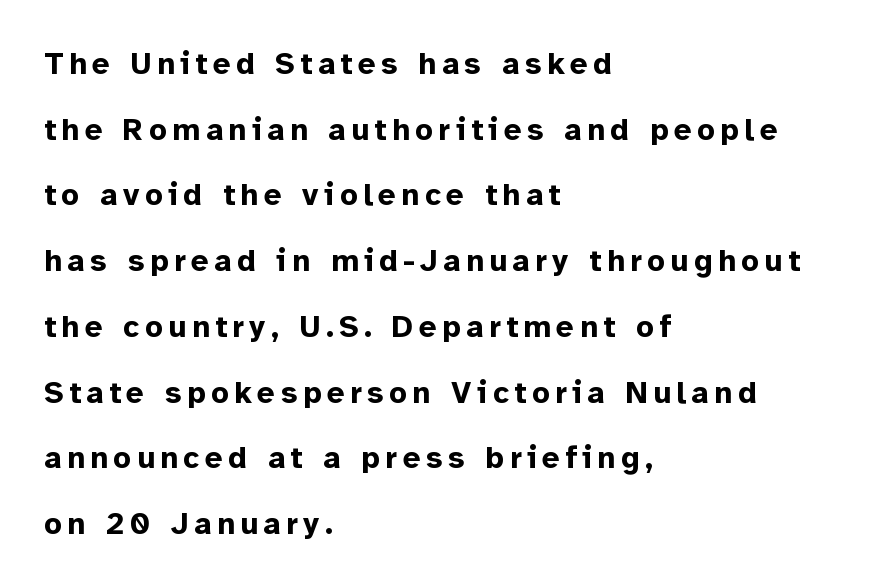
Rendered with straight, roman letterforms. A great deal of white space separates one row of letters from the next. A sans-serif font was chosen for this passage. Teacher's note: observe the even left margin — that is flush-left alignment.
